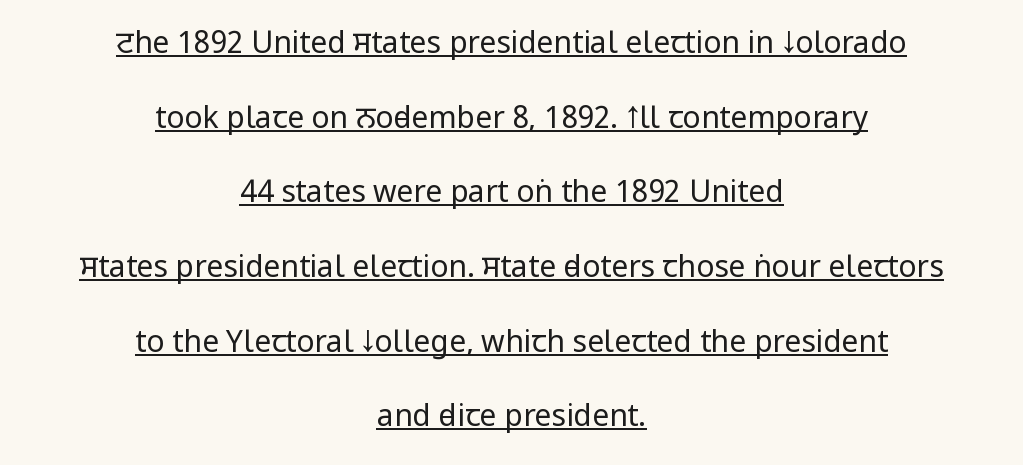
Character widths vary here, with narrow letters taking less room than wide ones. Is the type heavy? It reads as light-to-regular instead. Honestly, the letter spacing is just normal — you wouldn't notice it. Notice the wide empty band between every row — that's loose leading. The face used here is a sans, in the tradition of grotesques and geometrics.
